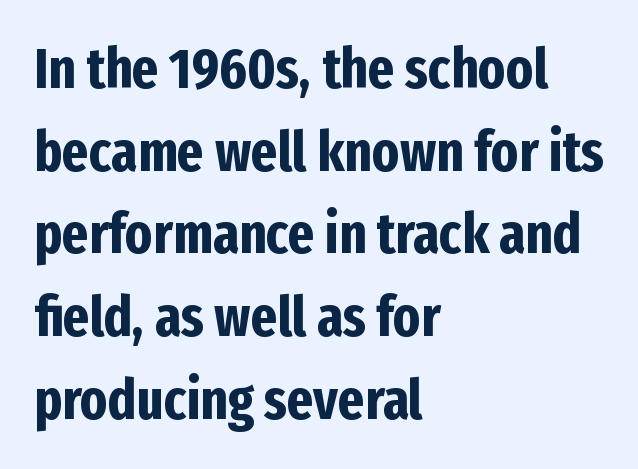
Q: Is the text bold? A: Yes.
Q: Is the text italic (slanted)? A: No, it is upright.
Q: Is the typeface a serif or a sans-serif typeface? A: Sans-serif.
Q: Is the text underlined? A: No.
Q: How is the paragraph aligned? A: Left-aligned.
Q: Is the spacing between letters normal or unusually wide? A: Normal.
Q: Is the spacing between lines tight, normal or loose? A: Normal.
Q: Width (condensed, normal, or wide)? A: Condensed.
Q: Stroke contrast? A: Low.
Q: x-height? A: Medium.
Q: Monospaced? A: No.
